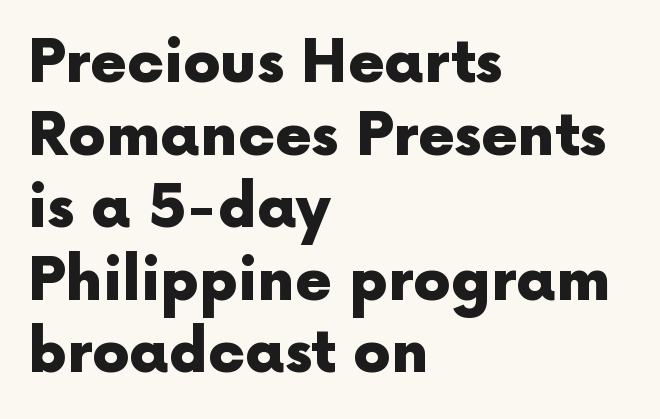
{"serif": "no", "italic": "no", "bold": "yes", "weight": "heavy", "width": "normal", "x_height": "medium", "monospaced": "no", "underline": "no", "align": "left", "line_spacing_ratio": 1.23, "letter_spacing": "normal", "letter_spacing_em": 0.0, "glyph_px": 59}
